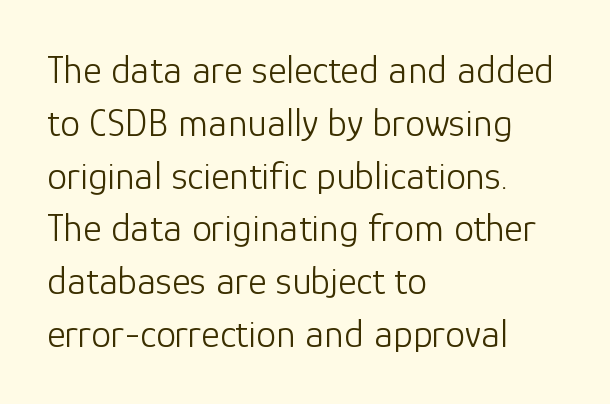
The type family on display is of the sans-serif kind. The passage shown has conventional tracking throughout. The typesetter chose a ragged-right arrangement here. Stems here are at most as thick as an everyday book face. This sample has the flowing, uneven cadence of proportional lettering.
